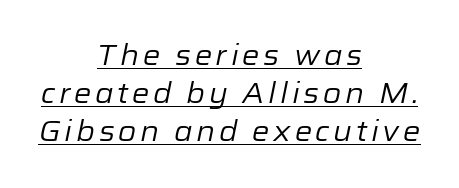
The image shows 28 px regular-weight type, italic (leaning right); set centered, normal line spacing (1.36x), underlined; low stroke contrast and a medium x-height.
